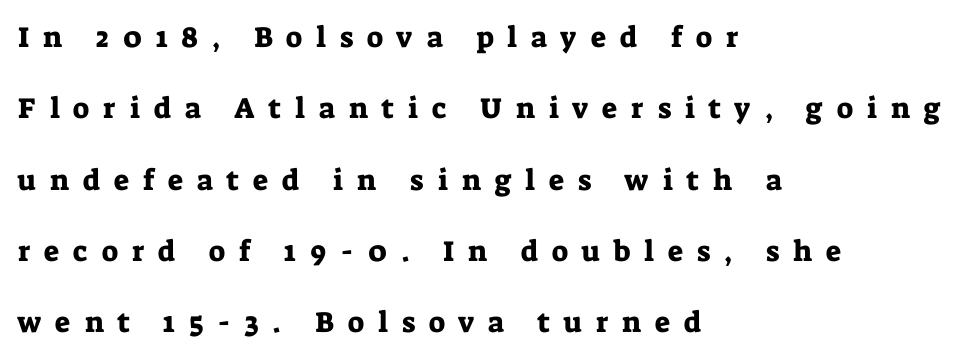
Does the lettering tilt? It doesn't — this is upright. Observe the wide spacing: letters keep a clear distance from each other. The paragraph shown leans on its left margin. Honestly, the rows look like they've been pulled way apart. This sample uses a serif face. Each letter keeps its own natural width here, so spacing adapts to shape.
